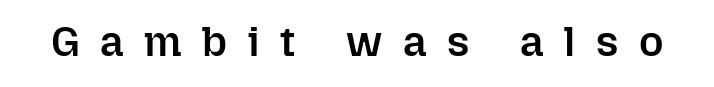
The glyphs are unaccompanied by any horizontal stroke below them. Observe the wide spacing: letters keep a clear distance from each other. Unlike italic type, these characters show no tilt at all. This sample has the flowing, uneven cadence of proportional lettering. The typesetting leans somewhat heavy: a semibold.
